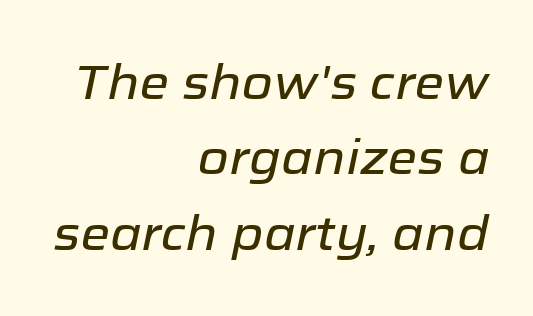
Typeset ragged left — the right edge is the straight one. Plain, unruled lines of type. This rendering leaves character spacing at its baseline value. The rendering uses a moderate line-height, typical for paragraphs. Notice how the stems are inclined rather than vertical — that's the hallmark of italics. The rendering uses natural spacing where letterforms have individual widths.
